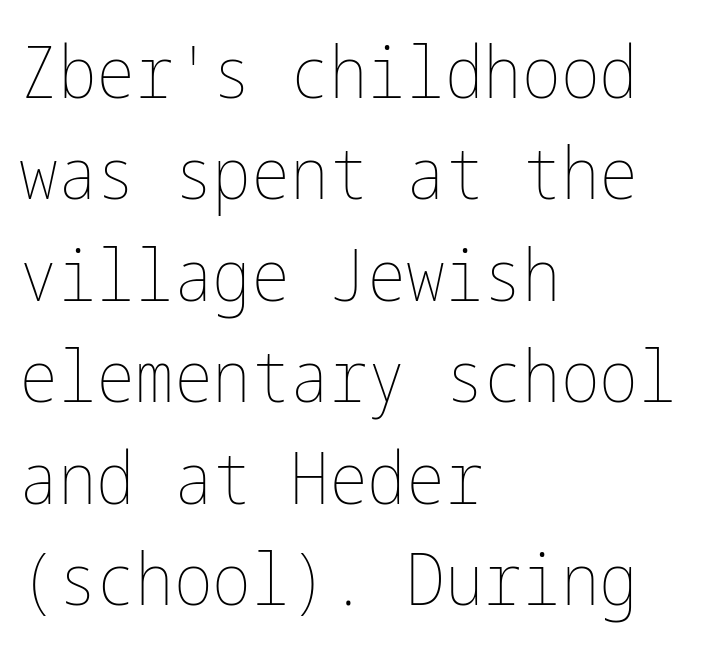
{"italic": "no", "bold": "no", "weight": "thin", "width": "condensed", "stroke_contrast": "low", "x_height": "medium", "underline": "no", "align": "left", "line_spacing": "normal", "line_spacing_ratio": 1.39, "letter_spacing": "normal", "letter_spacing_em": 0.0, "glyph_px": 73}
